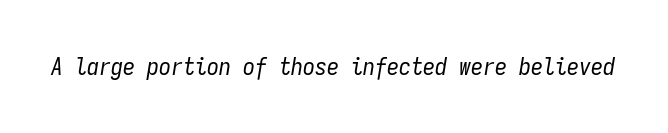
It's the slanting kind of type. Only glyphs here, with clear space below each row. No chunkiness to these letters — they're not bold. What stands out about the letter spacing? Nothing — it is the standard amount.
